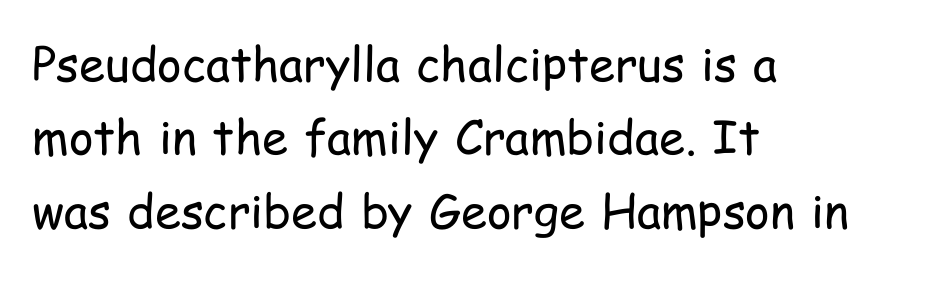
The image shows 47 px regular-weight, condensed sans-serif type, upright; set left-aligned, normal line spacing (1.56x), normal letter spacing, not underlined; low stroke contrast and a medium x-height.
